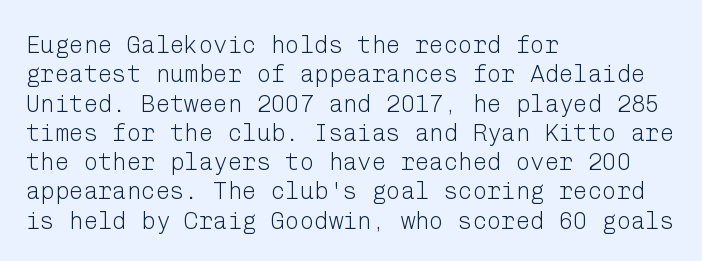
Q: Is the text bold? A: No.
Q: Is the text italic (slanted)? A: No, it is upright.
Q: Is the text underlined? A: No.
Q: How is the paragraph aligned? A: Left-aligned.
Q: Is the spacing between letters normal or unusually wide? A: Normal.
